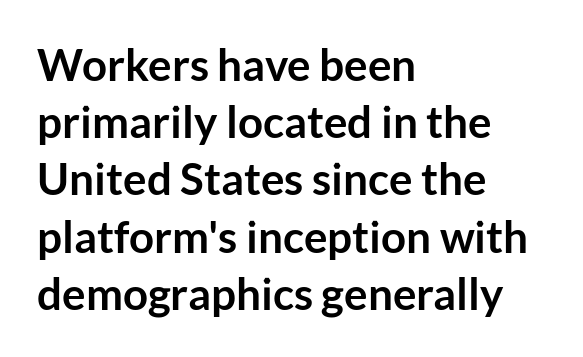
Spacing verdict: proportional, widths tailored to each character. Inter-character spacing is left at the font's built-in metrics. The text was rendered using a sans face with plain stroke endings. Words float on clear page, feet unadorned. The specimen reads as upright at a glance.
